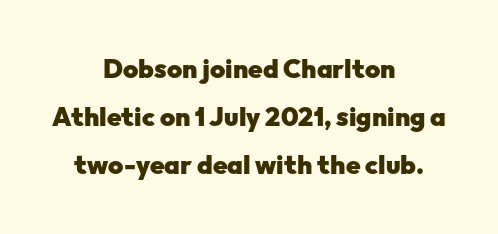
{"italic": "no", "bold": "yes", "underline": "no", "align": "center", "line_spacing_ratio": 1.85, "letter_spacing": "normal", "letter_spacing_em": 0.0, "glyph_px": 26}
